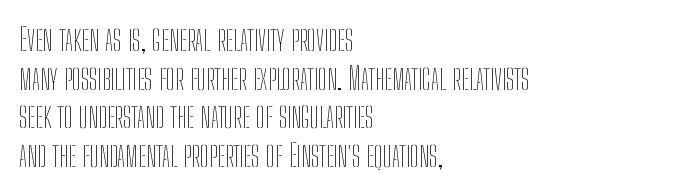
{"italic": "no", "bold": "no", "weight": "thin", "width": "condensed", "stroke_contrast": "low", "x_height": "medium", "monospaced": "no", "underline": "no", "align": "left", "line_spacing_ratio": 1.21, "letter_spacing": "normal", "letter_spacing_em": 0.0, "glyph_px": 32}
